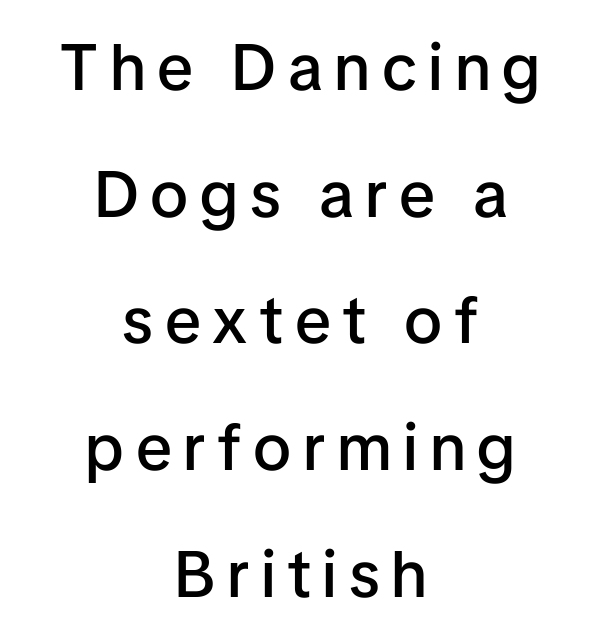
Line spacing here is loose. The letters advance in unequal steps, a hallmark of proportional type. The rendering shows plain stroke endings on the letterforms — a sans-serif design. A roman cut, with each character standing at attention. Students, this is semibold: more ink than regular, less than bold.
